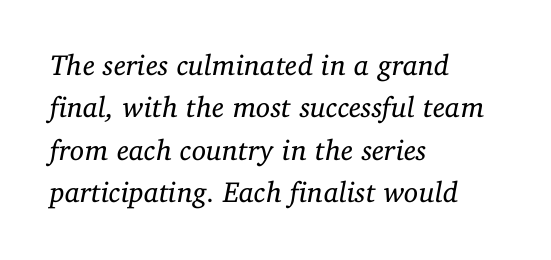
There is no visible air inserted between adjacent glyphs. Serifs: yes, visible at the terminals of the letterforms. Quick note: italic. These lines are rendered in a variable-pitch font. This is not heavy type; no bold has been used. Unmarked baselines from the first word to the last.
